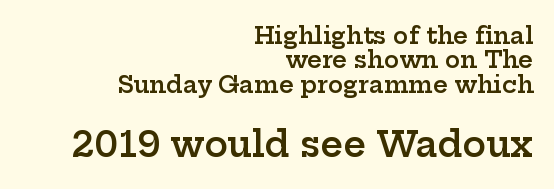
{"serif": "yes", "italic": "no", "bold": "semi", "weight": "semibold", "width": "wide", "stroke_contrast": "low", "x_height": "medium", "monospaced": "no", "underline": "no", "align": "right", "line_spacing": "tight", "line_spacing_ratio": 1.06, "letter_spacing": "normal", "letter_spacing_em": 0.0, "larger_block": "second", "size_ratio": 1.52, "glyph_px": 35}
